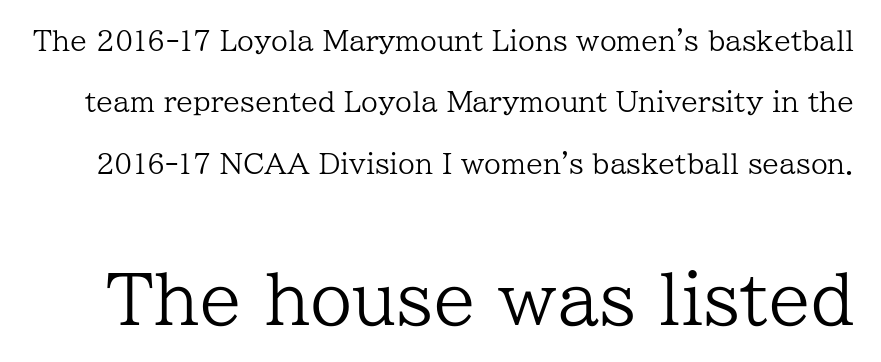
{"serif": "yes", "italic": "no", "bold": "no", "weight": "regular", "width": "normal", "stroke_contrast": "low", "x_height": "medium", "monospaced": "no", "underline": "no", "line_spacing": "loose", "line_spacing_ratio": 2.27, "letter_spacing": "normal", "letter_spacing_em": 0.0, "larger_block": "second", "size_ratio": 2.52, "glyph_px": 68}
